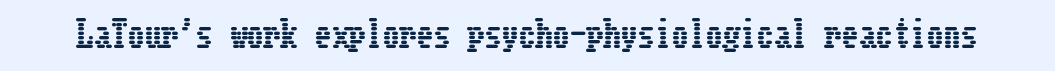
The image shows 34 px condensed type, upright; set normal letter spacing, not underlined; low stroke contrast and a medium x-height.
